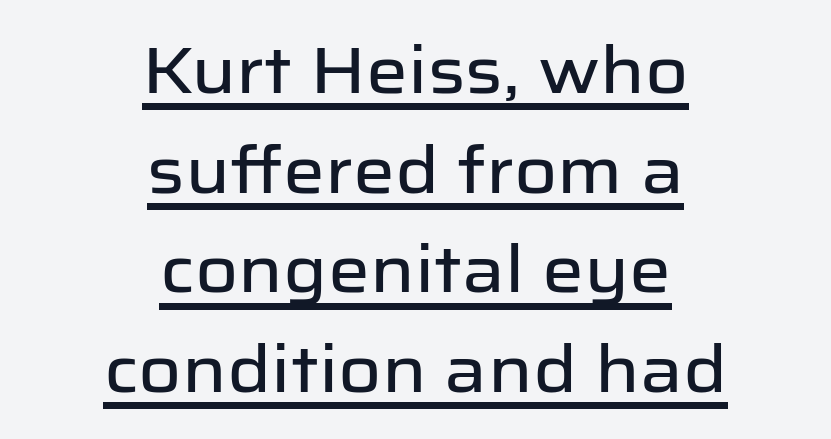
{"serif": "no", "italic": "no", "width": "normal", "stroke_contrast": "low", "x_height": "medium", "monospaced": "no", "underline": "yes", "align": "center", "line_spacing": "normal", "line_spacing_ratio": 1.51, "letter_spacing": "normal", "letter_spacing_em": 0.0, "glyph_px": 66}
